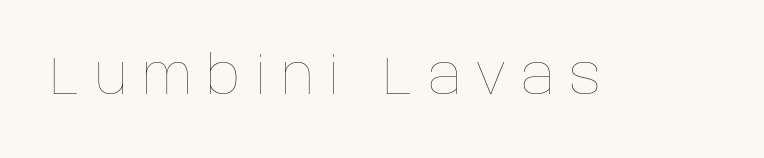
The image shows 53 px thin type, upright; set unusually wide letter spacing (+0.27 em), not underlined; low stroke contrast and a large x-height.
